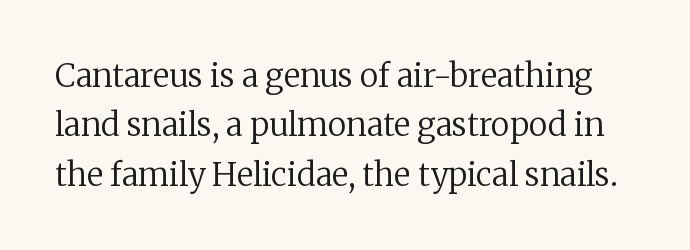
Q: Is the text bold? A: No.
Q: Is the text italic (slanted)? A: No, it is upright.
Q: Is the typeface a serif or a sans-serif typeface? A: Serif.
Q: Is the text underlined? A: No.
Q: Is the spacing between letters normal or unusually wide? A: Normal.
Q: Is the spacing between lines tight, normal or loose? A: Normal.
Q: Width (condensed, normal, or wide)? A: Normal.
Q: Stroke contrast? A: Low.
Q: x-height? A: Medium.
Q: Monospaced? A: No.
